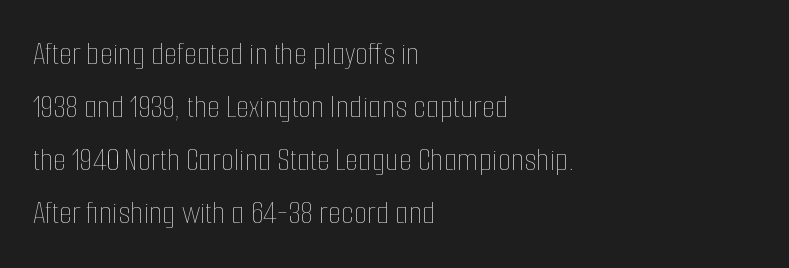
{"italic": "no", "bold": "no", "weight": "thin", "width": "condensed", "stroke_contrast": "low", "x_height": "medium", "monospaced": "no", "underline": "no", "align": "left", "line_spacing": "normal", "line_spacing_ratio": 1.56, "letter_spacing": "normal", "letter_spacing_em": 0.0, "glyph_px": 34}
